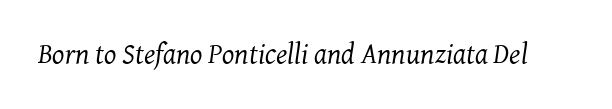
Slant detected: the letters are inclined. Type style note: has serifs. No word sits above an underline. Is this a fixed-width face? No — the glyphs have proportional, varying widths. Words appear dense and cohesive because spacing is normal.
